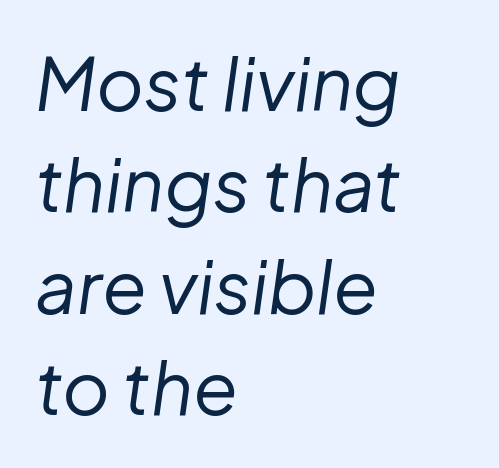
No word sits above an underline. Summary of vertical rhythm: regular, with standard interline spacing. Here the designer chose a conventional face with non-uniform glyph widths. Ink coverage per letter is moderate at most.
